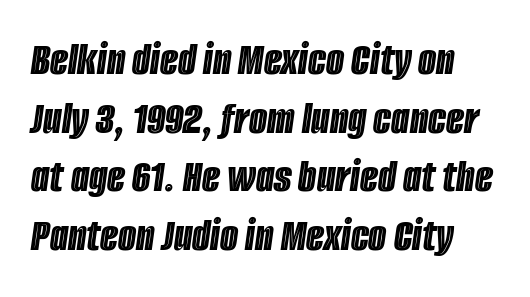
Q: Is the text italic (slanted)? A: Yes, it leans right by about 8 degrees.
Q: Is the text underlined? A: No.
Q: Is the spacing between letters normal or unusually wide? A: Normal.
Q: Is the spacing between lines tight, normal or loose? A: Normal.
Q: Width (condensed, normal, or wide)? A: Condensed.
Q: x-height? A: Large.
Q: Monospaced? A: No.
